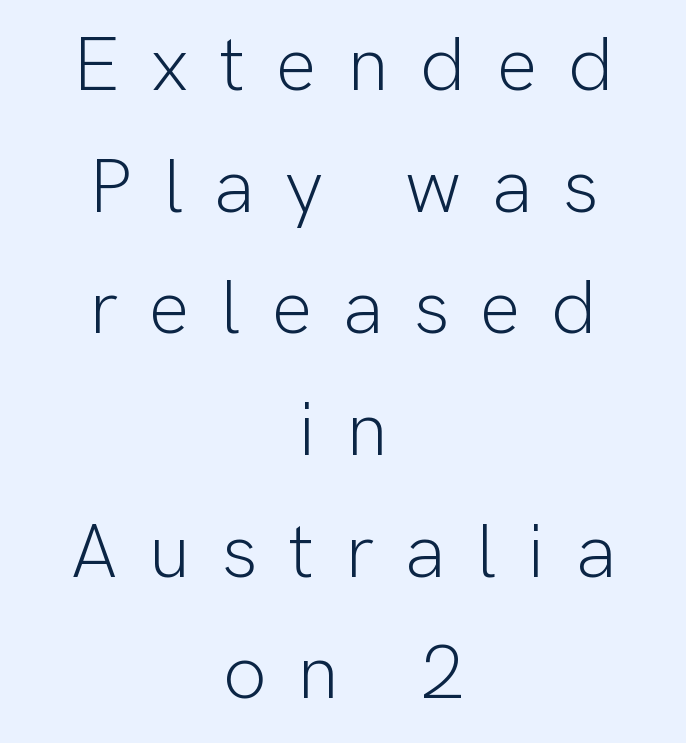
{"serif": "no", "italic": "no", "bold": "no", "weight": "light", "width": "normal", "stroke_contrast": "low", "x_height": "medium", "monospaced": "no", "underline": "no", "align": "center", "line_spacing": "normal", "line_spacing_ratio": 1.58, "letter_spacing": "wide", "letter_spacing_em": 0.4, "glyph_px": 77}
